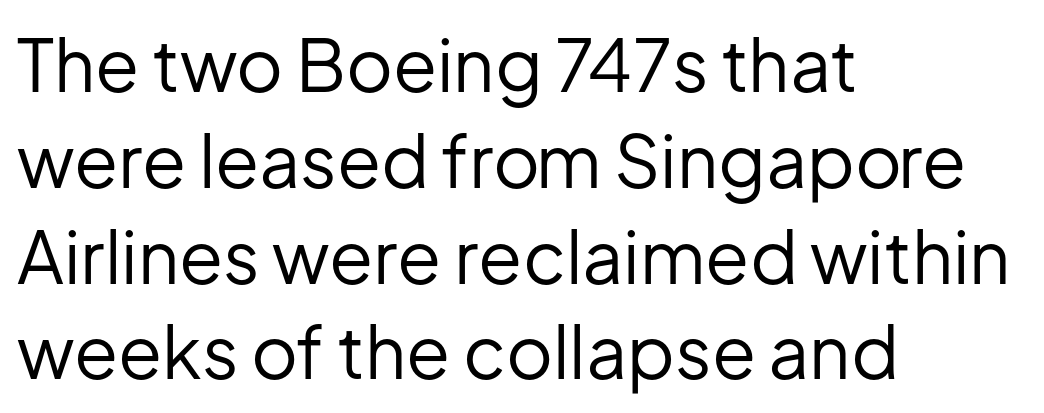
The image shows 72 px regular-weight sans-serif type, upright; set left-aligned, normal line spacing (1.33x), normal letter spacing, not underlined; low stroke contrast and a medium x-height.
